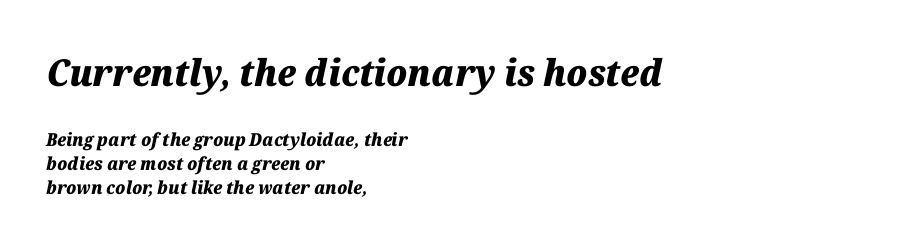
The image shows 37 px heavy type, italic (leaning right); set left-aligned, normal line spacing (1.35x), normal letter spacing, not underlined; the first (top) block is 2.06x larger; medium stroke contrast and a medium x-height.
